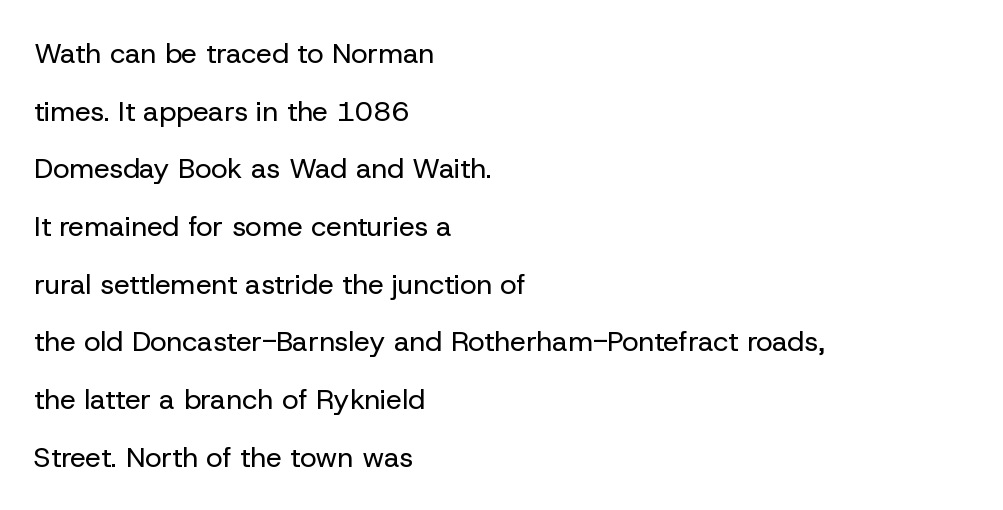
{"serif": "no", "italic": "no", "bold": "no", "weight": "regular", "width": "normal", "stroke_contrast": "low", "x_height": "medium", "monospaced": "no", "underline": "no", "align": "left", "line_spacing": "loose", "line_spacing_ratio": 2.06, "letter_spacing": "normal", "letter_spacing_em": 0.0, "glyph_px": 28}
